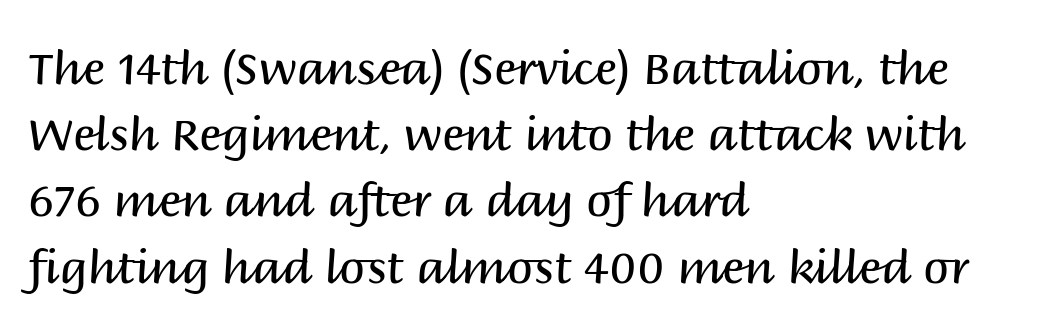
The image shows 46 px regular-weight sans-serif type; set left-aligned, normal line spacing (1.44x), normal letter spacing, not underlined; medium stroke contrast and a large x-height.
